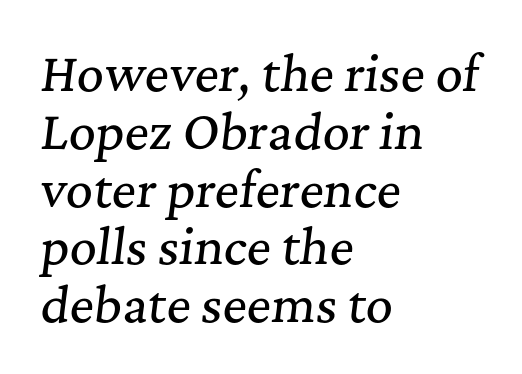
Q: Is the text italic (slanted)? A: Yes, it leans right by about 7 degrees.
Q: Is the typeface a serif or a sans-serif typeface? A: Serif.
Q: Is the text underlined? A: No.
Q: How is the paragraph aligned? A: Left-aligned.
Q: Is the spacing between letters normal or unusually wide? A: Normal.
Q: Width (condensed, normal, or wide)? A: Normal.
Q: Stroke contrast? A: Medium.
Q: x-height? A: Medium.
Q: Monospaced? A: No.
